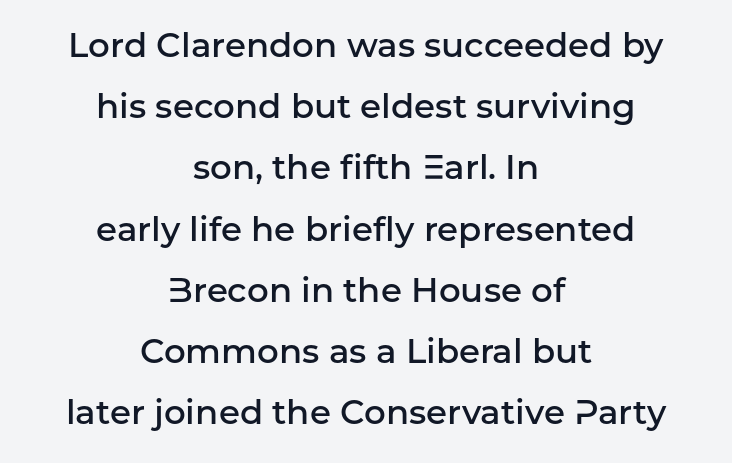
The image shows 34 px semibold sans-serif type, upright; set centered, line spacing 1.8x, normal letter spacing, not underlined; low stroke contrast and a medium x-height.
